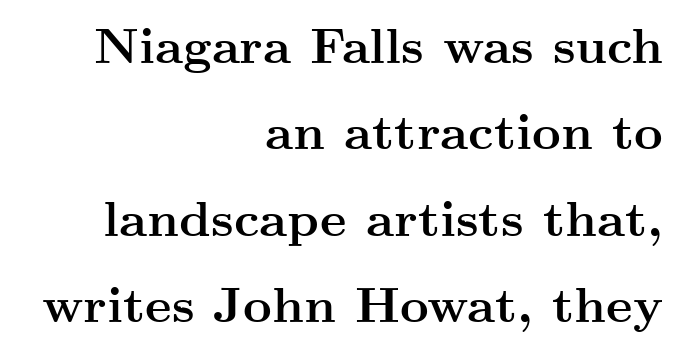
Q: Is the text bold? A: Yes.
Q: Is the text italic (slanted)? A: No, it is upright.
Q: Is the typeface a serif or a sans-serif typeface? A: Serif.
Q: Is the text underlined? A: No.
Q: How is the paragraph aligned? A: Right-aligned.
Q: Is the spacing between letters normal or unusually wide? A: Normal.
Q: Width (condensed, normal, or wide)? A: Wide.
Q: Stroke contrast? A: Medium.
Q: x-height? A: Small.
Q: Monospaced? A: No.
